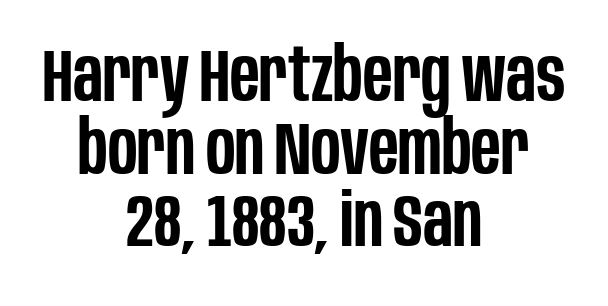
Letterform terminals end flat and unadorned throughout the passage. Nobody drew a line under any word here. Vertically, the passage feels compressed, each row crowding the next. What stands out about the letter spacing? Nothing — it is the standard amount. A student would call this center alignment; a typographer would say set centered. The face used here is proportionally spaced, like ordinary book or web type.
